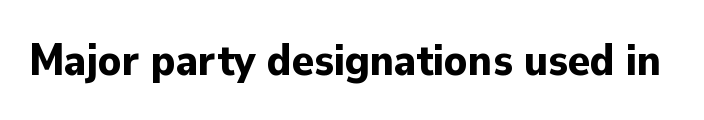
Observe the absence of serifs on each vertical stroke in this sample. Spacing verdict: proportional, widths tailored to each character. You could call the tracking neutral — neither tight nor loose. Students, this is bold: see how much ink each stroke carries. When letters stand straight like this, we call the style roman or upright.
